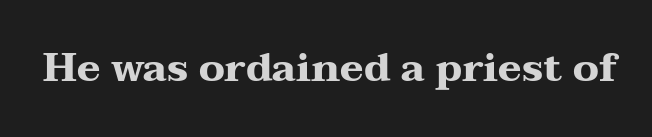
{"serif": "yes", "italic": "no", "bold": "yes", "weight": "heavy", "width": "wide", "stroke_contrast": "medium", "x_height": "medium", "monospaced": "no", "underline": "no", "letter_spacing": "normal", "letter_spacing_em": 0.0, "glyph_px": 40}
